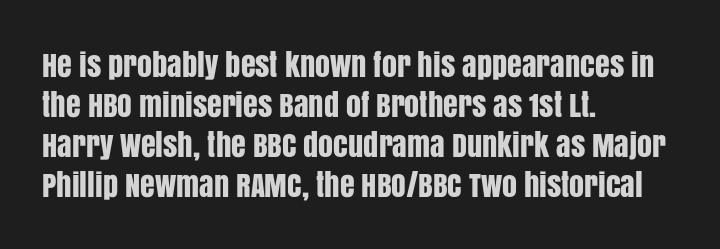
Varying glyph widths throughout — classic text-font behaviour. Plain, unruled lines of type. The rendering shows plain stroke endings on the letterforms — a sans-serif design. Vertical strokes here are truly vertical. The rows are spaced the way most documents space them. Letter spacing: default.
